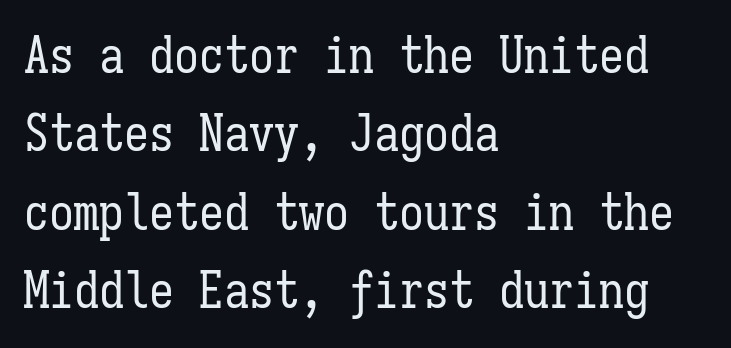
Whoever set this chose a conventional vertical rhythm. Style check: upright. No extra ink here — the face is not bold. The type is set solid horizontally, with unmodified tracking.
